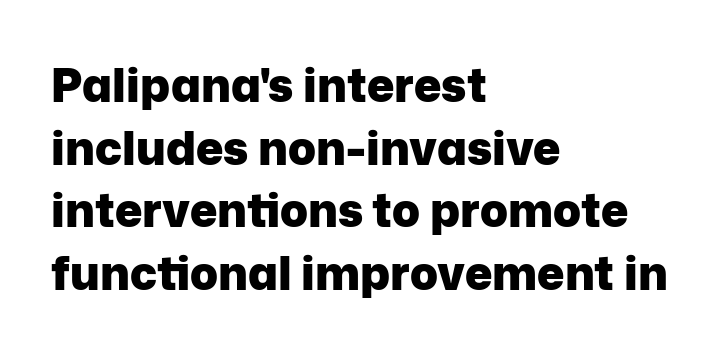
Q: Is the text bold? A: Yes.
Q: Is the text italic (slanted)? A: No, it is upright.
Q: Is the typeface a serif or a sans-serif typeface? A: Sans-serif.
Q: Is the text underlined? A: No.
Q: How is the paragraph aligned? A: Left-aligned.
Q: Is the spacing between letters normal or unusually wide? A: Normal.
Q: Is the spacing between lines tight, normal or loose? A: Normal.
Q: Width (condensed, normal, or wide)? A: Normal.
Q: Stroke contrast? A: Low.
Q: x-height? A: Medium.
Q: Monospaced? A: No.
